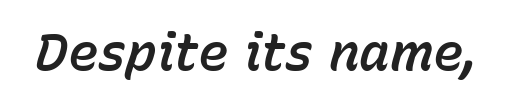
{"italic": "yes", "lean": "right", "slant_degrees": 15, "width": "normal", "stroke_contrast": "low", "x_height": "medium", "monospaced": "no", "underline": "no", "letter_spacing": "normal", "letter_spacing_em": 0.0, "glyph_px": 51}
